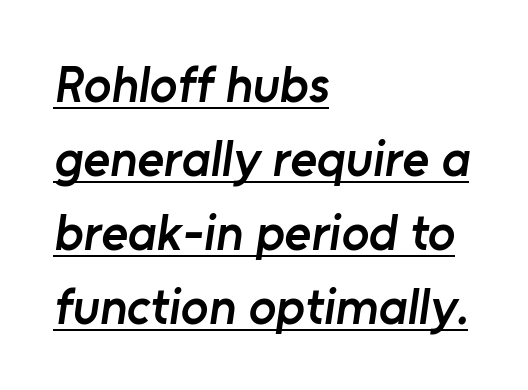
A somewhat darkened texture: the type is semibold rather than bold. Line beginnings align vertically; line endings do not. This sample has the flowing, uneven cadence of proportional lettering. The words here are underlined.
